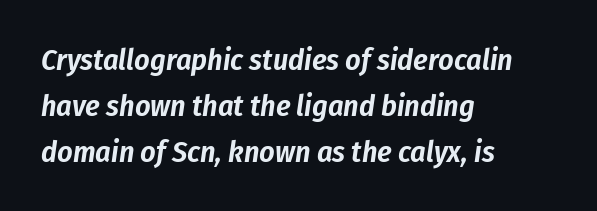
{"italic": "yes", "lean": "right", "slant_degrees": 8, "width": "condensed", "stroke_contrast": "low", "x_height": "medium", "monospaced": "no", "underline": "no", "align": "left", "line_spacing": "normal", "line_spacing_ratio": 1.53, "letter_spacing": "normal", "letter_spacing_em": 0.0, "glyph_px": 30}
